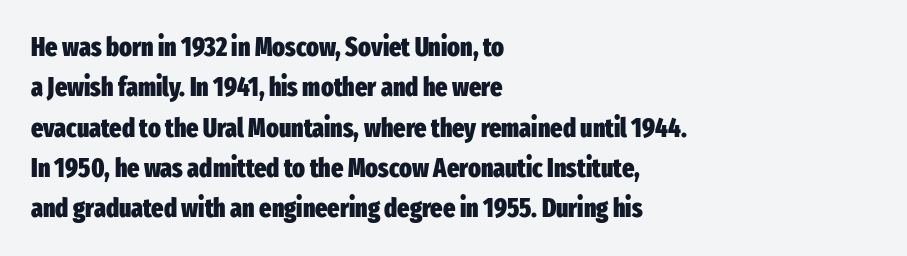
Q: Is the text bold? A: Yes.
Q: Is the text italic (slanted)? A: No, it is upright.
Q: Is the text underlined? A: No.
Q: How is the paragraph aligned? A: Left-aligned.
Q: Is the spacing between letters normal or unusually wide? A: Normal.
Q: Is the spacing between lines tight, normal or loose? A: Normal.
